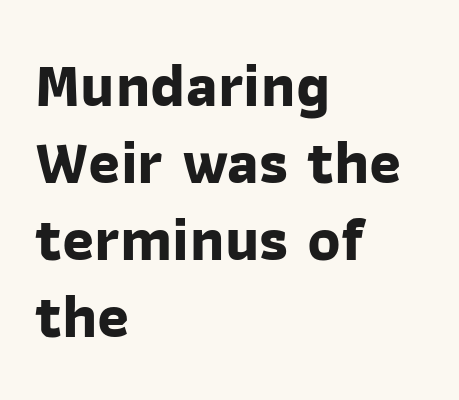
{"serif": "no", "bold": "yes", "weight": "bold", "width": "normal", "stroke_contrast": "low", "x_height": "medium", "monospaced": "no", "underline": "no", "align": "left", "line_spacing": "normal", "line_spacing_ratio": 1.26, "letter_spacing": "normal", "letter_spacing_em": 0.0, "glyph_px": 61}
